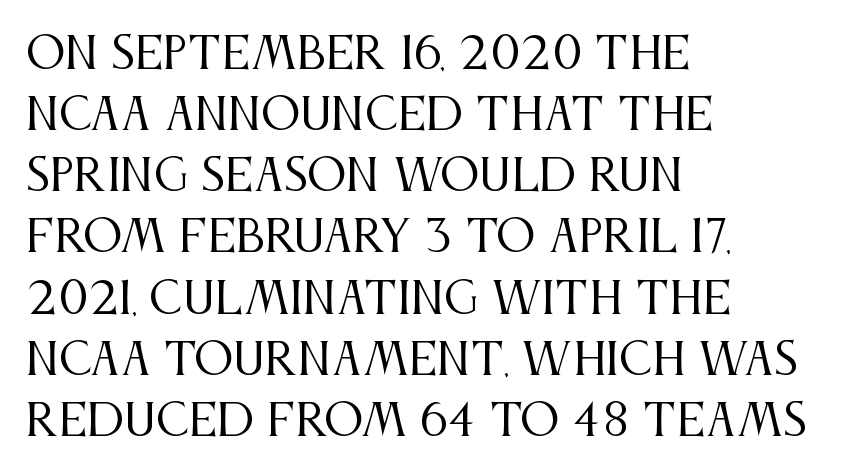
Little horizontal feet cap the strokes, marking this as serif type. The passage shown is not underscored anywhere. These lines sit exactly where default settings would place them. The compositor pushed each line to the left boundary.
